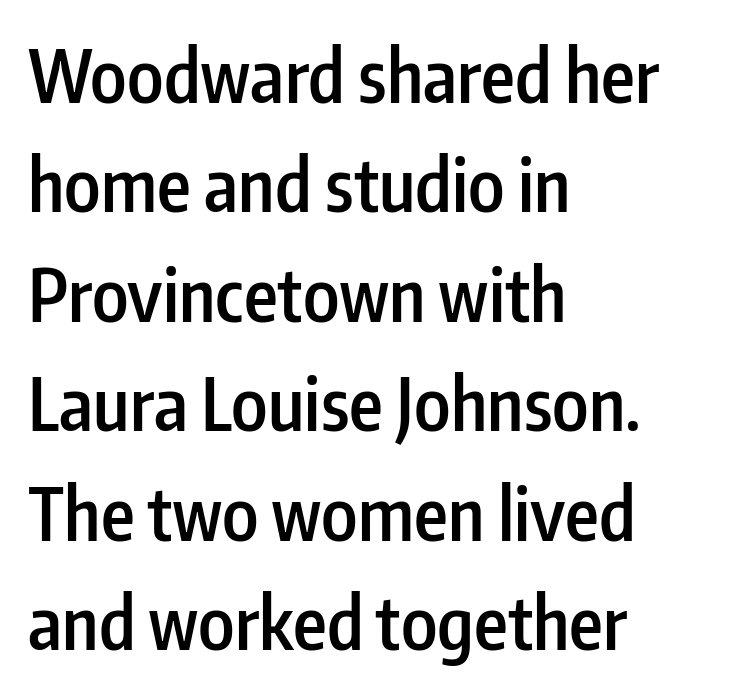
Q: Is the text bold? A: Semi-bold.
Q: Is the text italic (slanted)? A: No, it is upright.
Q: Is the typeface a serif or a sans-serif typeface? A: Sans-serif.
Q: Is the text underlined? A: No.
Q: How is the paragraph aligned? A: Left-aligned.
Q: Is the spacing between letters normal or unusually wide? A: Normal.
Q: Is the spacing between lines tight, normal or loose? A: Normal.
Q: Width (condensed, normal, or wide)? A: Condensed.
Q: Stroke contrast? A: Low.
Q: x-height? A: Medium.
Q: Monospaced? A: No.
